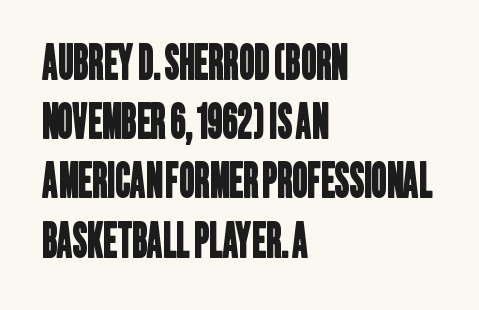
Does extra space separate the letters? No, they use regular spacing. The line-height multiplier appears to be the usual default. The space directly below the letters is spotless. The rendering uses natural spacing where letterforms have individual widths. Line starts are locked; line ends wander.
